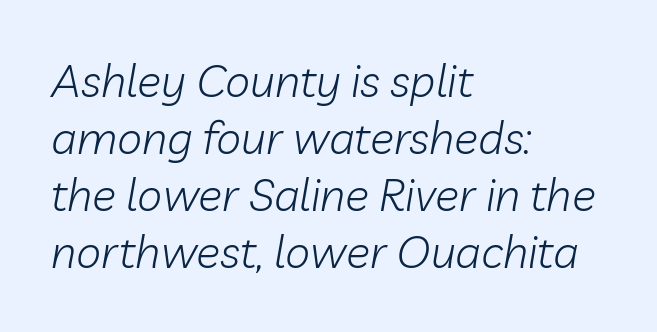
{"italic": "yes", "lean": "right", "slant_degrees": 10, "bold": "no", "weight": "light", "width": "normal", "stroke_contrast": "low", "x_height": "medium", "monospaced": "no", "underline": "no", "align": "left", "line_spacing": "normal", "line_spacing_ratio": 1.27, "letter_spacing": "normal", "letter_spacing_em": 0.0, "glyph_px": 45}
